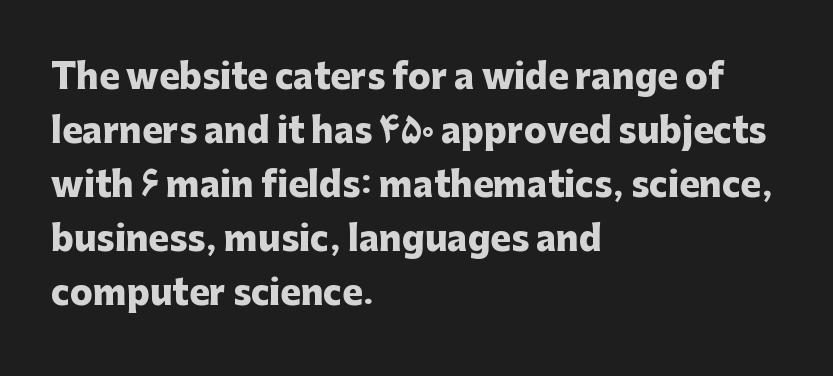
Q: Is the text bold? A: Yes.
Q: Is the text italic (slanted)? A: No, it is upright.
Q: Is the typeface a serif or a sans-serif typeface? A: Sans-serif.
Q: Is the text underlined? A: No.
Q: How is the paragraph aligned? A: Left-aligned.
Q: Is the spacing between letters normal or unusually wide? A: Normal.
Q: Is the spacing between lines tight, normal or loose? A: Normal.
Q: Width (condensed, normal, or wide)? A: Normal.
Q: Stroke contrast? A: Low.
Q: x-height? A: Medium.
Q: Monospaced? A: No.
